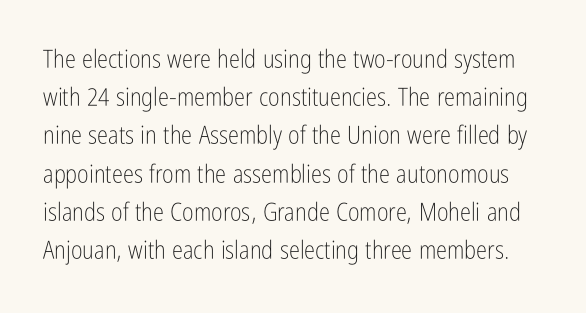
Does extra space separate the letters? No, they use regular spacing. Is this a heavy cut? Hardly; it is regular or lighter. Each new line begins a customary step beneath the previous one. Vertical strokes here are truly vertical. Has an underline been added? It has not.
